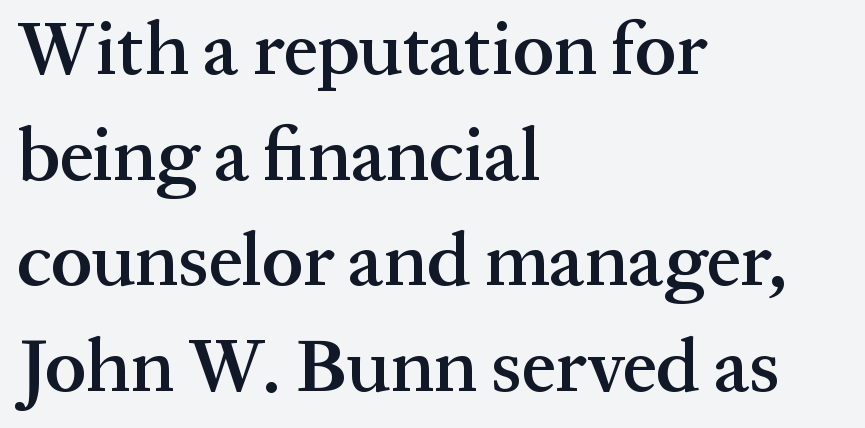
Q: Is the text bold? A: Semi-bold.
Q: Is the text italic (slanted)? A: No, it is upright.
Q: Is the typeface a serif or a sans-serif typeface? A: Serif.
Q: Is the text underlined? A: No.
Q: How is the paragraph aligned? A: Left-aligned.
Q: Is the spacing between letters normal or unusually wide? A: Normal.
Q: Is the spacing between lines tight, normal or loose? A: Normal.
Q: Width (condensed, normal, or wide)? A: Normal.
Q: Stroke contrast? A: Medium.
Q: x-height? A: Medium.
Q: Monospaced? A: No.
